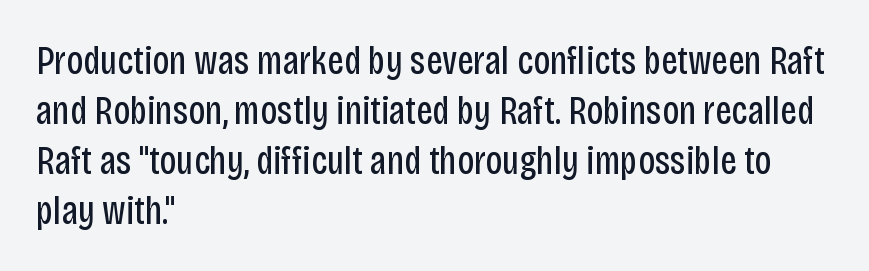
{"serif": "no", "italic": "no", "bold": "no", "weight": "regular", "width": "condensed", "stroke_contrast": "low", "x_height": "large", "monospaced": "no", "underline": "no", "align": "left", "line_spacing": "normal", "line_spacing_ratio": 1.25, "letter_spacing": "normal", "letter_spacing_em": 0.0, "glyph_px": 40}
